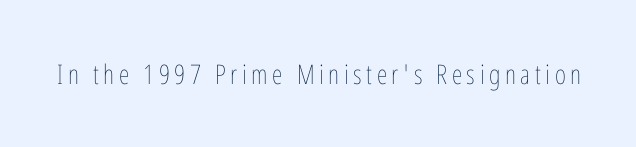
The image shows 27 px text type, upright; set not underlined.
